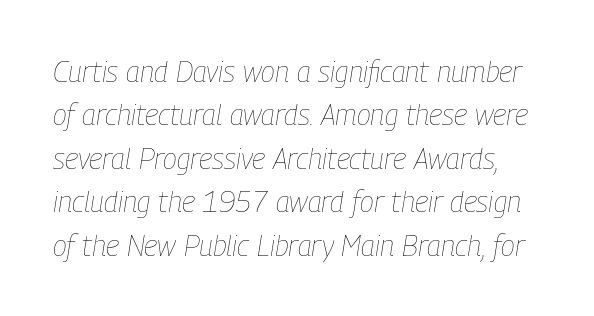
The image shows 29 px thin, condensed type, italic (leaning right); set normal line spacing (1.5x), normal letter spacing, not underlined; low stroke contrast and a medium x-height.
